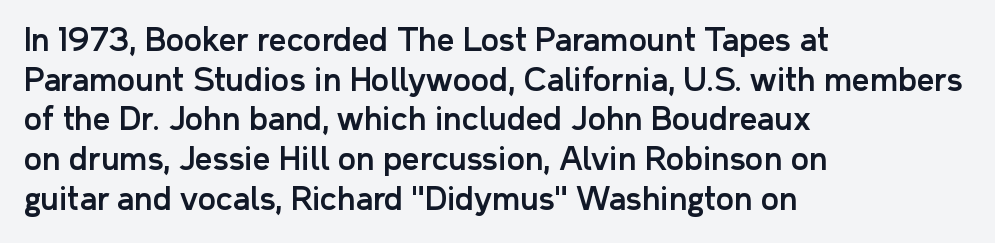
{"serif": "no", "italic": "no", "width": "normal", "stroke_contrast": "low", "x_height": "medium", "monospaced": "no", "underline": "no", "align": "left", "line_spacing": "normal", "line_spacing_ratio": 1.28, "letter_spacing": "normal", "letter_spacing_em": 0.0, "glyph_px": 31}
